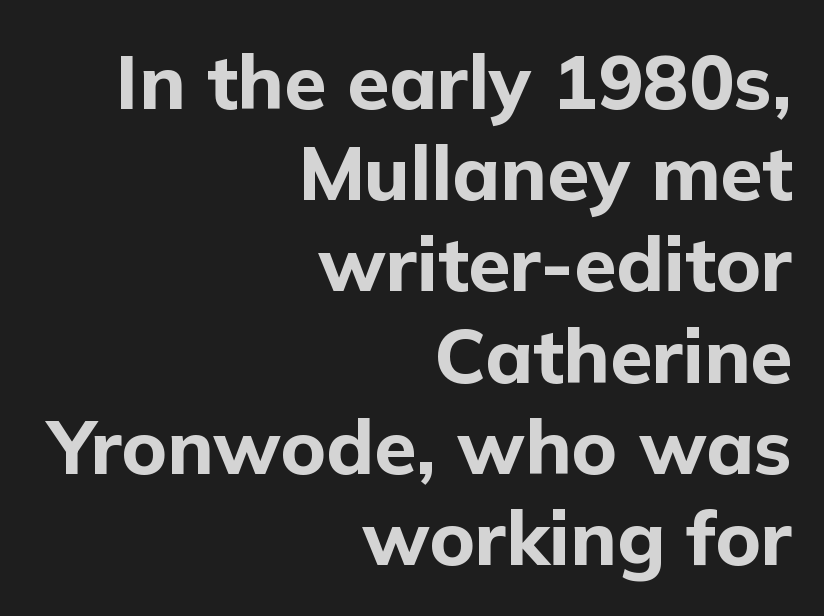
The image shows 76 px bold sans-serif type, upright; set right-aligned, line spacing 1.2x, normal letter spacing, not underlined; low stroke contrast and a medium x-height.
